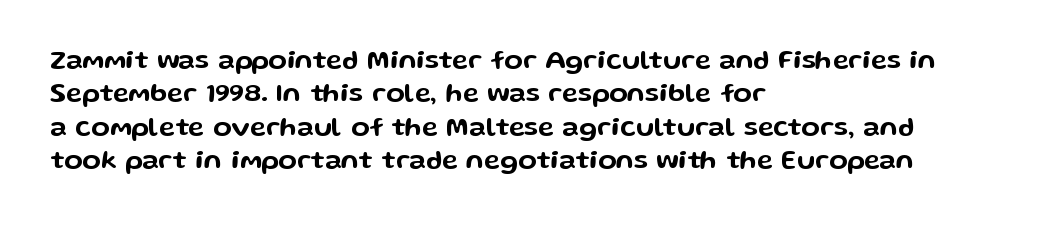
The specimen reads as upright at a glance. The words here are not underlined. Horizontal alignment here is leftward, the default for most running prose. The gaps between neighbouring characters are ordinary and unremarkable.
